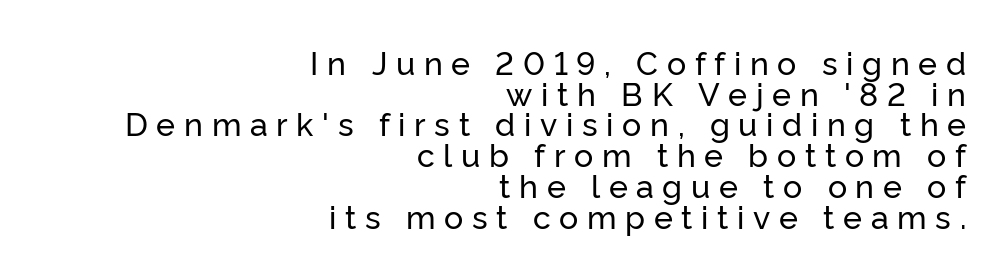
If you drew a ruler down the right edge, every line would touch it. Is there much room between lines? No — they nearly touch. Loose tracking; the words dissolve into strings of separated letters. Just letters on the line, the space beneath them empty. Looks like regular typesetting: each glyph gets only the width it needs.
